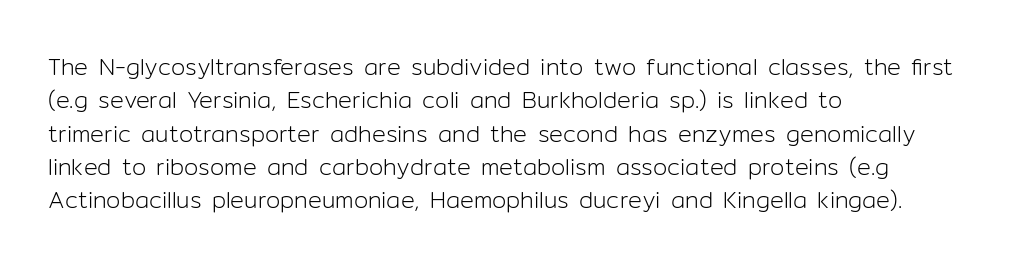
{"italic": "no", "bold": "no", "underline": "no", "align": "left", "line_spacing": "normal", "line_spacing_ratio": 1.45, "letter_spacing": "normal", "letter_spacing_em": 0.0, "glyph_px": 23}
